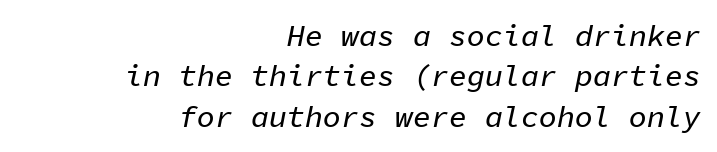
This rendering leaves character spacing at its baseline value. The space beneath each line is pristine and unruled. The designer left line spacing at the default. The paragraph shown leans on its right margin. Italic? Definitely — the glyphs are oblique.
